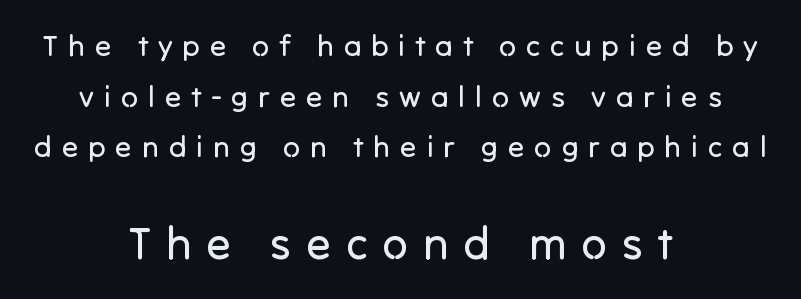
Q: Is the text bold? A: No.
Q: Is the text italic (slanted)? A: No, it is upright.
Q: Is the typeface a serif or a sans-serif typeface? A: Sans-serif.
Q: Is the text underlined? A: No.
Q: How is the paragraph aligned? A: Centered.
Q: Is the spacing between letters normal or unusually wide? A: Unusually wide.
Q: Is the spacing between lines tight, normal or loose? A: Normal.
Q: Which block of text is set in a larger size, the first (top) or the second (bottom)? A: The second (bottom) one.
Q: Width (condensed, normal, or wide)? A: Normal.
Q: Stroke contrast? A: Low.
Q: x-height? A: Medium.
Q: Monospaced? A: No.
